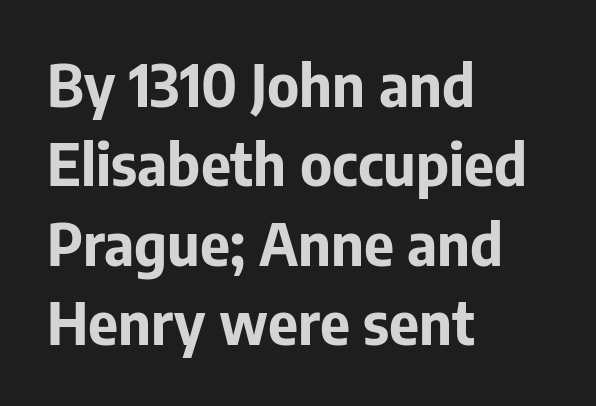
The image shows 58 px bold sans-serif type, upright; set left-aligned, normal line spacing (1.37x), normal letter spacing, not underlined; low stroke contrast and a medium x-height.
